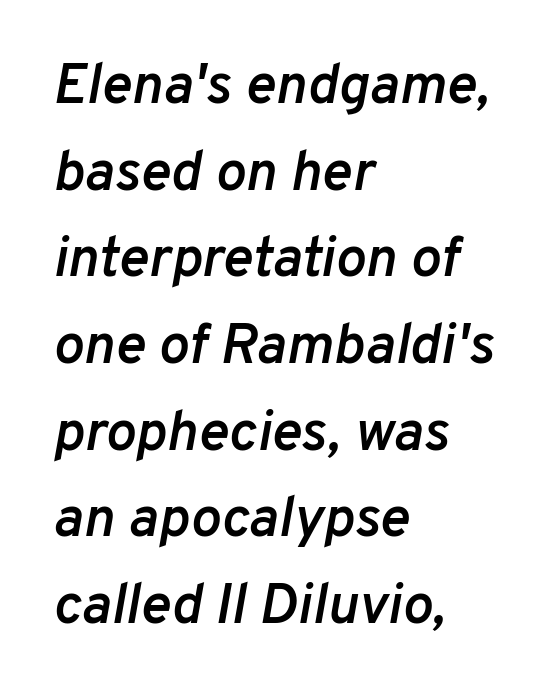
{"italic": "yes", "lean": "right", "slant_degrees": 10, "bold": "semi", "weight": "semibold", "width": "normal", "stroke_contrast": "low", "x_height": "medium", "monospaced": "no", "underline": "no", "align": "left", "line_spacing": "normal", "line_spacing_ratio": 1.52, "letter_spacing": "normal", "letter_spacing_em": 0.0, "glyph_px": 57}
